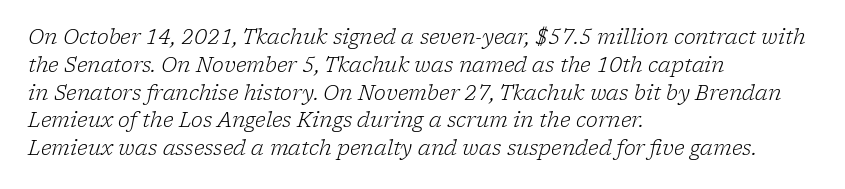
The image shows 20 px text type, italic (leaning right); set left-aligned, normal line spacing (1.39x), normal letter spacing, not underlined.
